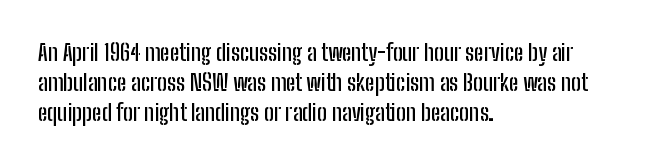
{"italic": "no", "underline": "no", "align": "left", "line_spacing": "normal", "line_spacing_ratio": 1.3, "letter_spacing": "normal", "letter_spacing_em": 0.0, "glyph_px": 23}
